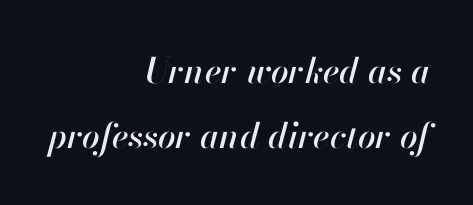
The paragraph has a hard right edge and a soft left edge. You could not count columns in this text — the font is proportionally spaced. The glyphs look as if they've been sheared to an angle. Words float on clear page, feet unadorned. The line texture is even and compact thanks to regular tracking.
